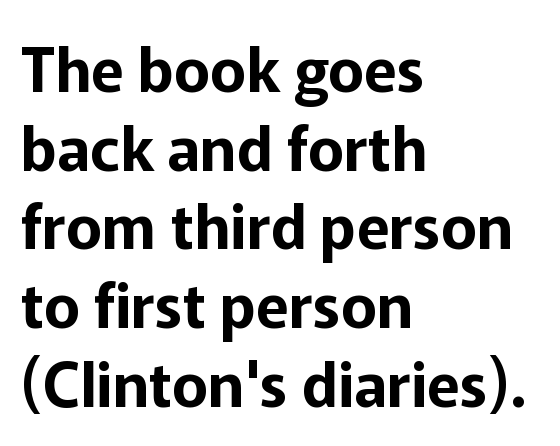
Q: Is the text italic (slanted)? A: No, it is upright.
Q: Is the typeface a serif or a sans-serif typeface? A: Sans-serif.
Q: Is the text underlined? A: No.
Q: How is the paragraph aligned? A: Left-aligned.
Q: Is the spacing between letters normal or unusually wide? A: Normal.
Q: Is the spacing between lines tight, normal or loose? A: Normal.
Q: Width (condensed, normal, or wide)? A: Normal.
Q: Stroke contrast? A: Low.
Q: x-height? A: Medium.
Q: Monospaced? A: No.
